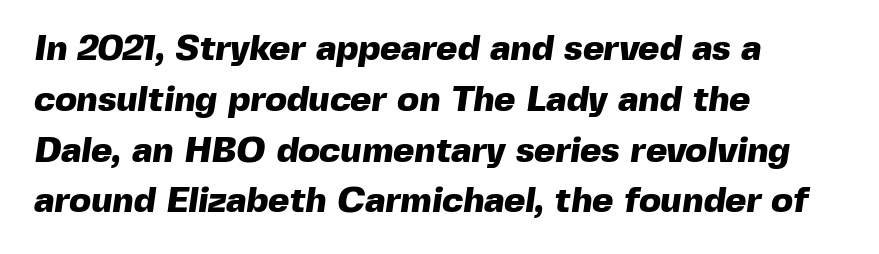
The image shows 36 px heavy sans-serif type; set left-aligned, normal line spacing (1.41x), normal letter spacing, not underlined; a medium x-height.
